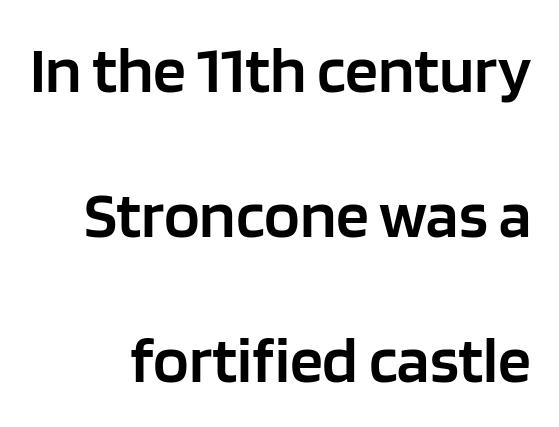
Proportional: the letters do not fall into vertical columns. Glance below the letters and you will spot only blank space. Examine the stroke ends and you'll find no serifs. Whoever set this chose breathing room over compactness in the vertical rhythm.
